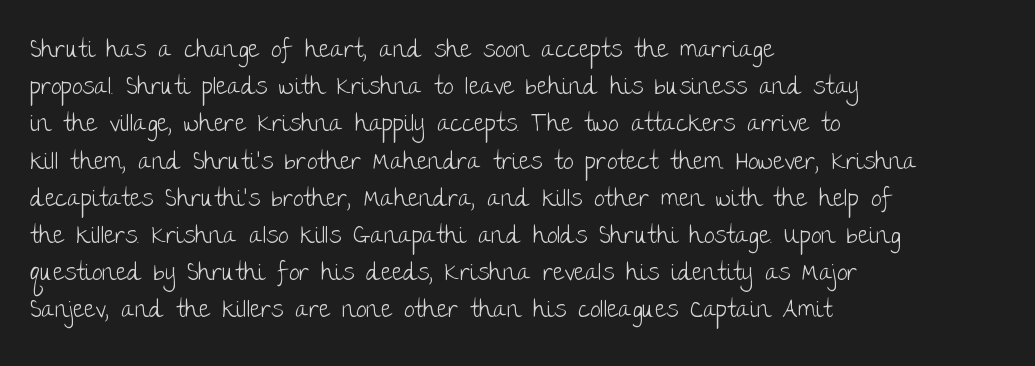
Q: Is the text bold? A: No.
Q: Is the text italic (slanted)? A: No, it is upright.
Q: Is the text underlined? A: No.
Q: How is the paragraph aligned? A: Left-aligned.
Q: Is the spacing between letters normal or unusually wide? A: Normal.
Q: Is the spacing between lines tight, normal or loose? A: Normal.
